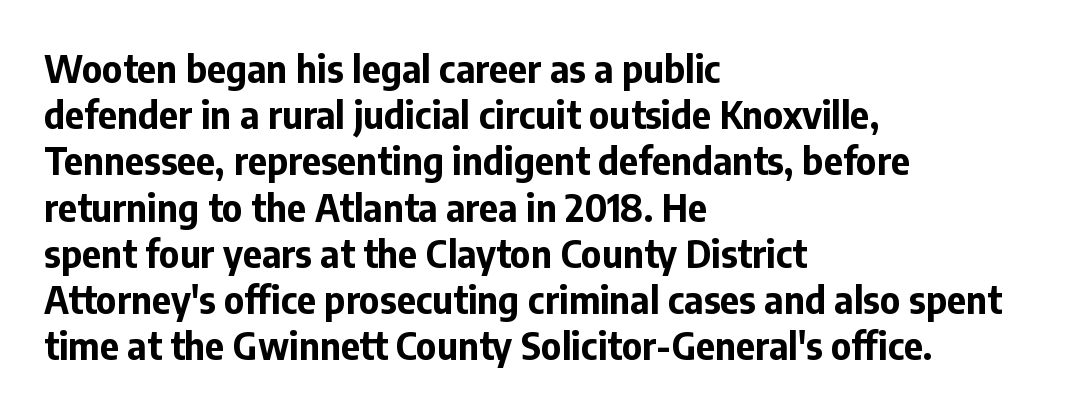
The image shows 37 px bold sans-serif type, upright; set left-aligned, normal line spacing (1.25x), normal letter spacing, not underlined; low stroke contrast and a medium x-height.
